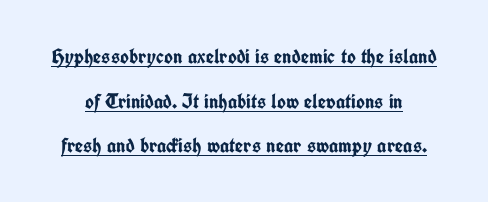
The image shows 21 px bold type, upright; set loose line spacing (2.12x), normal letter spacing, underlined.
